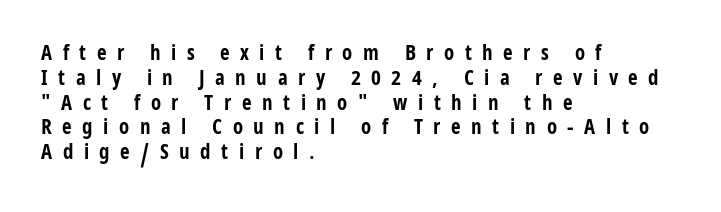
The image shows 21 px bold type, upright; set left-aligned, line spacing 1.18x, unusually wide letter spacing (+0.5 em), not underlined.
